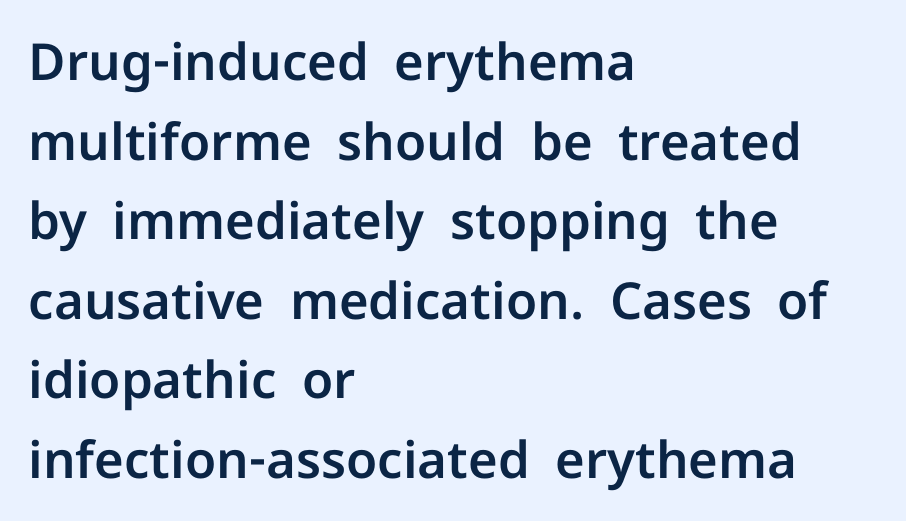
The image shows 51 px sans-serif type, upright; set left-aligned, normal line spacing (1.56x), normal letter spacing, not underlined; low stroke contrast and a medium x-height.
